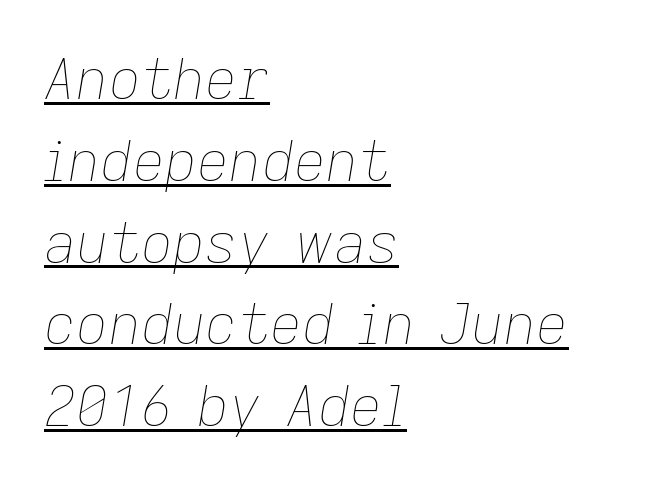
Q: Is the text bold? A: No.
Q: Is the text italic (slanted)? A: Yes, it leans right by about 9 degrees.
Q: Is the text underlined? A: Yes.
Q: How is the paragraph aligned? A: Left-aligned.
Q: Is the spacing between letters normal or unusually wide? A: Normal.
Q: Is the spacing between lines tight, normal or loose? A: Normal.
Q: Width (condensed, normal, or wide)? A: Normal.
Q: Stroke contrast? A: Low.
Q: x-height? A: Medium.
Q: Monospaced? A: No.
